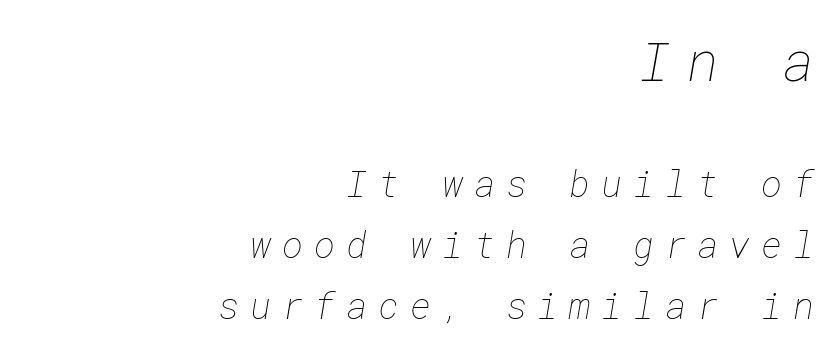
{"bold": "no", "weight": "thin", "width": "normal", "stroke_contrast": "low", "x_height": "medium", "underline": "no", "align": "right", "line_spacing": "normal", "line_spacing_ratio": 1.7, "letter_spacing": "wide", "letter_spacing_em": 0.3, "larger_block": "first", "size_ratio": 1.5, "glyph_px": 54}
